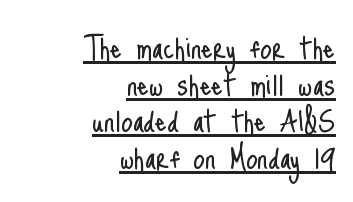
The image shows 37 px light, condensed sans-serif type, upright; set right-aligned, tight line spacing (0.99x), normal letter spacing, underlined; low stroke contrast and a small x-height.
